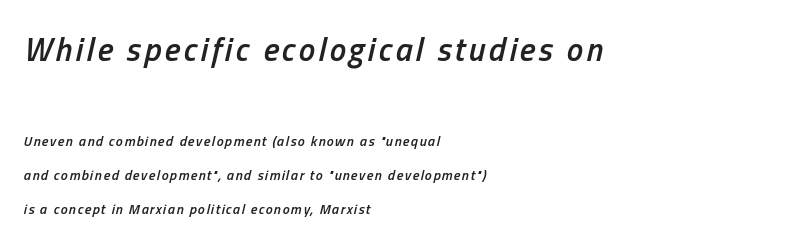
Notice the wide empty band between every row — that's loose leading. Left-aligned paragraph, ragged on the right. Tall strokes in this sample are angled rather than plumb. In this sample the first text group is rendered at the bigger scale. Semibold letterforms, between regular and bold.
